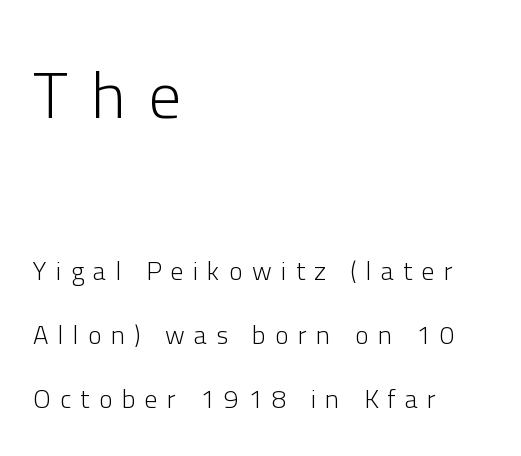
{"serif": "no", "italic": "no", "bold": "no", "weight": "light", "width": "normal", "stroke_contrast": "low", "x_height": "medium", "monospaced": "no", "underline": "no", "align": "left", "line_spacing": "loose", "line_spacing_ratio": 2.47, "letter_spacing": "wide", "letter_spacing_em": 0.36, "larger_block": "first", "size_ratio": 2.5, "glyph_px": 65}
